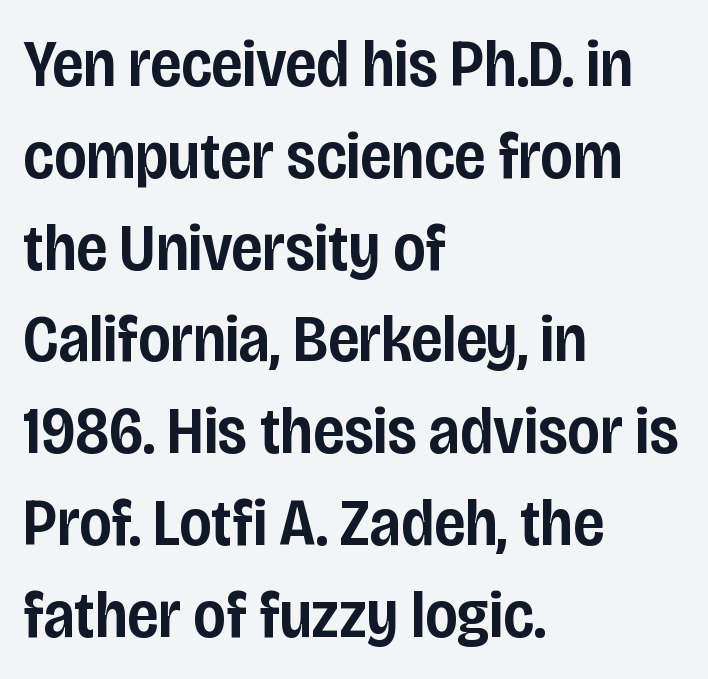
The specimen omits any rule beneath the text block's lines. Successive baselines arrive at the customary interval. Set as a demibold, roughly 600 on the weight scale. Serifs: no, the terminals of the letterforms are clean.
